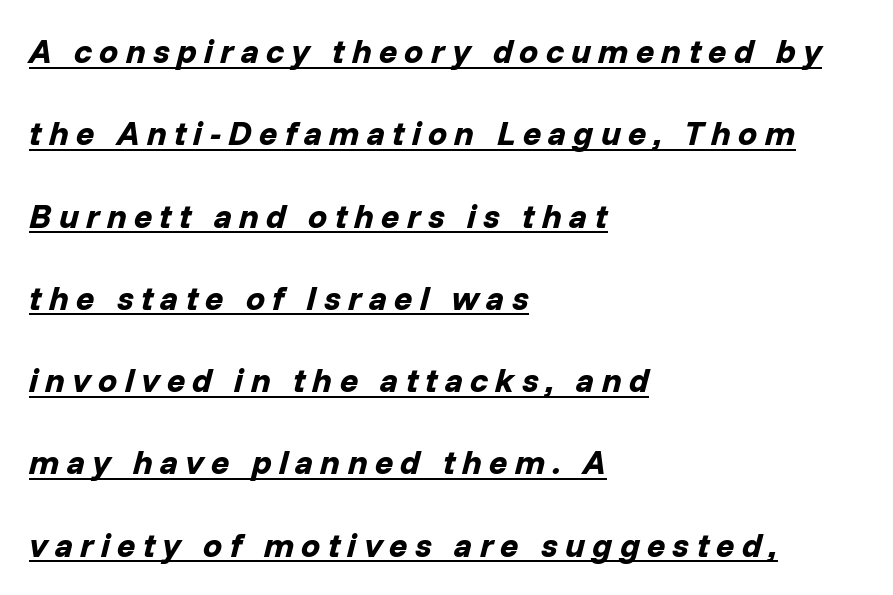
{"italic": "yes", "lean": "right", "slant_degrees": 14, "bold": "yes", "weight": "bold", "width": "normal", "stroke_contrast": "low", "x_height": "medium", "monospaced": "no", "underline": "yes", "align": "left", "line_spacing": "loose", "line_spacing_ratio": 2.42, "letter_spacing": "wide", "letter_spacing_em": 0.21, "glyph_px": 34}
